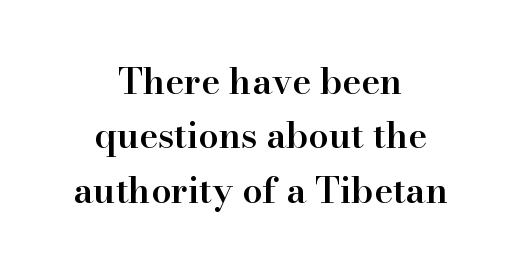
The image shows 36 px semibold serif type, upright; set centered, normal line spacing (1.51x), normal letter spacing, not underlined; high stroke contrast and a small x-height.
